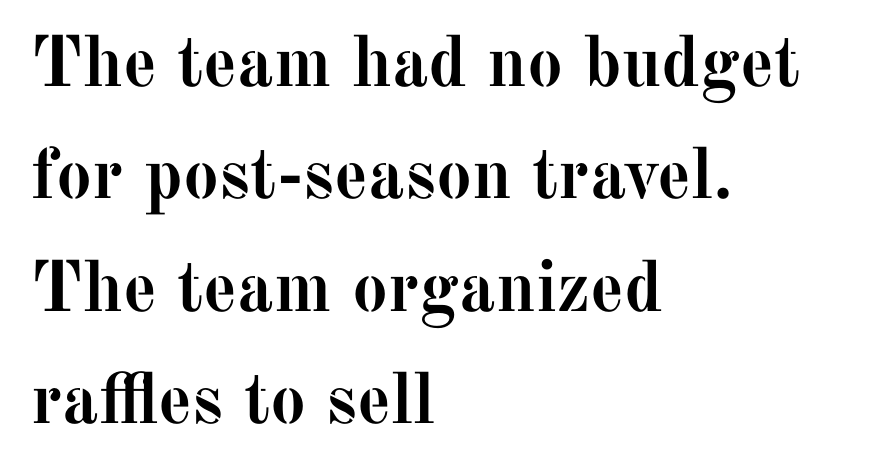
Q: Is the text bold? A: Yes.
Q: Is the text italic (slanted)? A: No, it is upright.
Q: Is the typeface a serif or a sans-serif typeface? A: Serif.
Q: Is the text underlined? A: No.
Q: How is the paragraph aligned? A: Left-aligned.
Q: Is the spacing between letters normal or unusually wide? A: Normal.
Q: Is the spacing between lines tight, normal or loose? A: Normal.
Q: Width (condensed, normal, or wide)? A: Normal.
Q: Stroke contrast? A: Medium.
Q: x-height? A: Medium.
Q: Monospaced? A: No.
